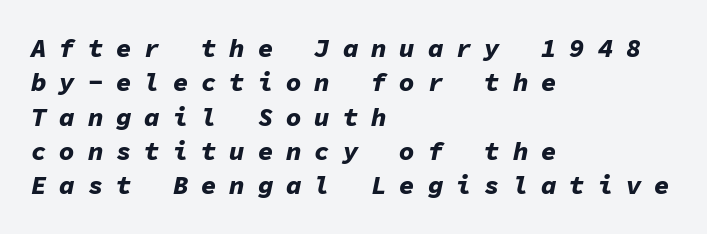
Q: Is the text bold? A: Yes.
Q: Is the text italic (slanted)? A: Yes, it leans right by about 11 degrees.
Q: Is the text underlined? A: No.
Q: How is the paragraph aligned? A: Left-aligned.
Q: Is the spacing between letters normal or unusually wide? A: Unusually wide.
Q: Is the spacing between lines tight, normal or loose? A: Normal.
